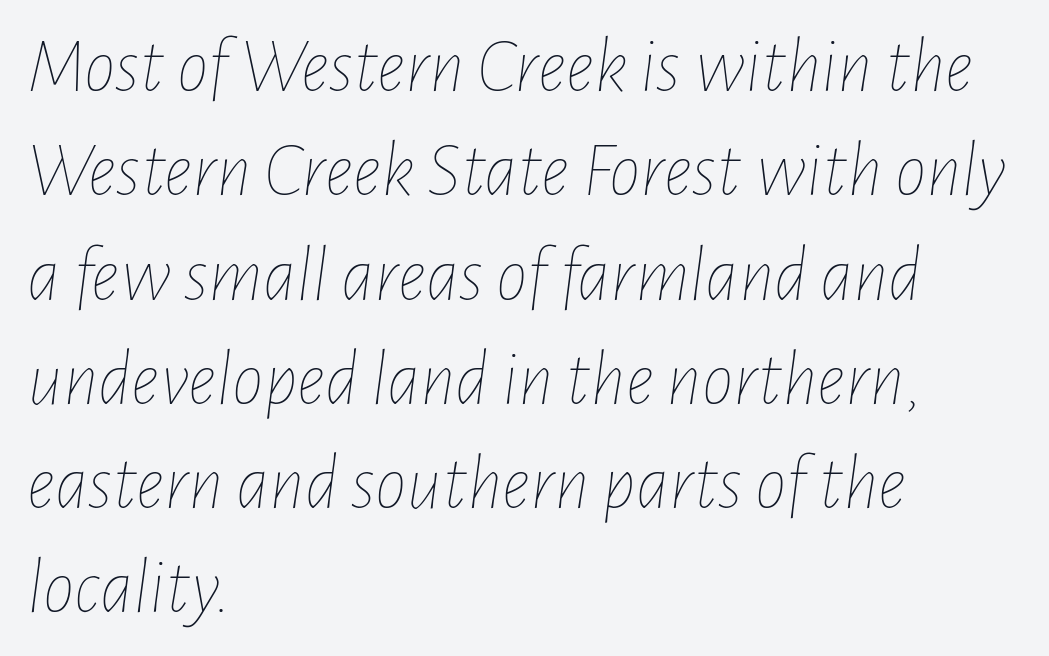
How are the letters spaced? Ordinarily, with no added tracking. A light-to-regular cut is what we see here. The typesetter chose a ragged-right arrangement here. Underline: absent. Character widths vary here, with narrow letters taking less room than wide ones. Normally led — the rows are evenly, conventionally spaced.
